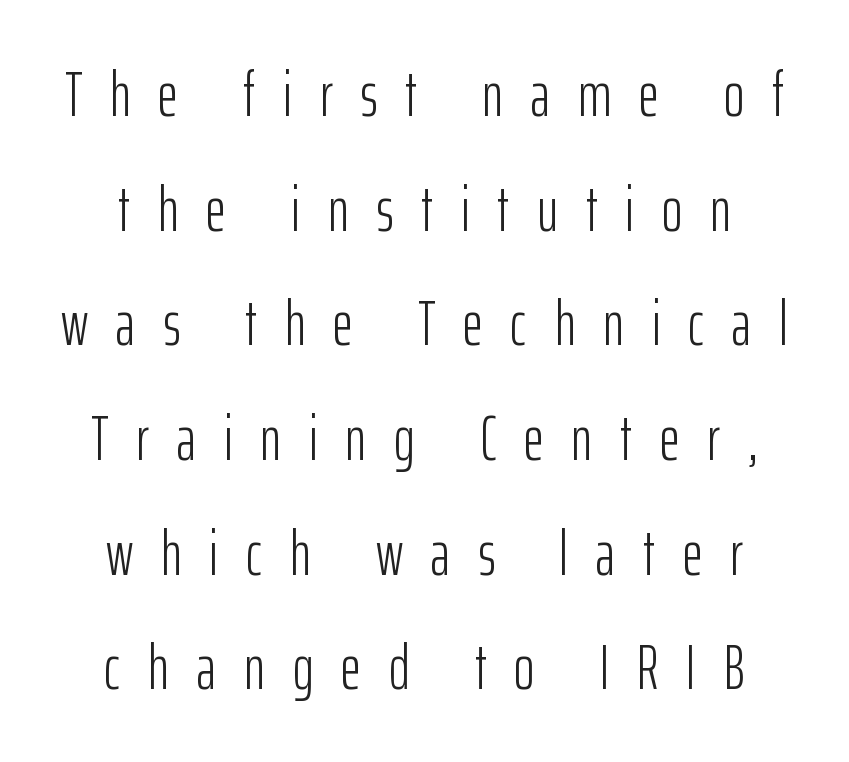
{"serif": "no", "italic": "no", "bold": "no", "weight": "light", "width": "condensed", "stroke_contrast": "low", "x_height": "medium", "monospaced": "no", "underline": "no", "align": "center", "line_spacing_ratio": 1.82, "letter_spacing": "wide", "letter_spacing_em": 0.44, "glyph_px": 63}
